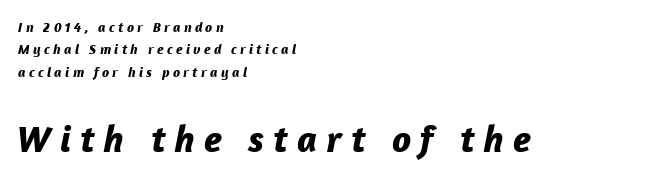
The image shows 38 px bold type, italic (leaning right); set left-aligned, normal line spacing (1.59x), unusually wide letter spacing (+0.24 em), not underlined; the second (bottom) block is 2.71x larger; low stroke contrast and a medium x-height.
